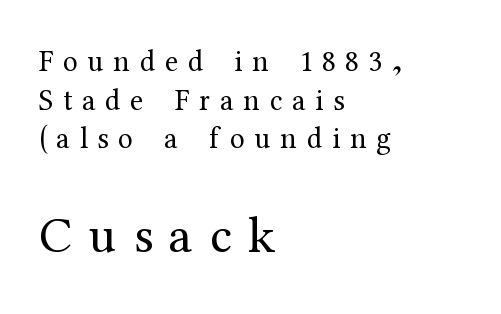
{"serif": "yes", "italic": "no", "bold": "no", "weight": "regular", "width": "normal", "stroke_contrast": "medium", "x_height": "medium", "monospaced": "no", "underline": "no", "align": "left", "line_spacing": "normal", "line_spacing_ratio": 1.29, "letter_spacing": "wide", "letter_spacing_em": 0.32, "larger_block": "second", "size_ratio": 1.73, "glyph_px": 52}
